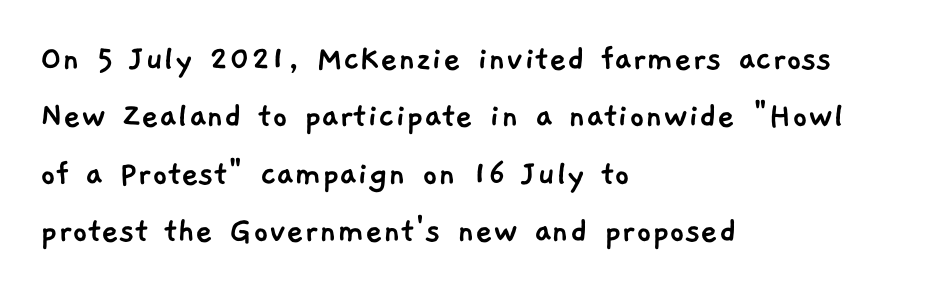
The image shows 38 px sans-serif type; set left-aligned, normal line spacing (1.51x), normal letter spacing, not underlined; low stroke contrast and a medium x-height.
